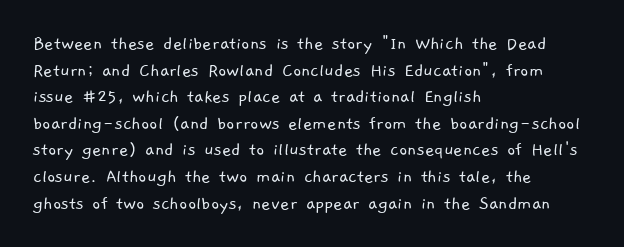
Decoration check: the copy has no underline. Between one letter and the next there's only the usual sliver of space. This sample is left-justified, so line endings fall wherever the words run out. The typeface has the unassuming heft of standard copy or less. Quick note: interline space is typical.
